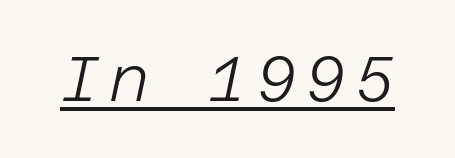
Weight: in the light-to-regular range. The lettering is marked with a stroke running underneath it. Notice how the stems are inclined rather than vertical — that's the hallmark of italics.
